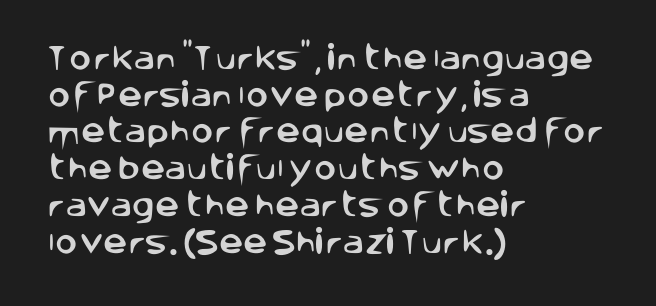
{"italic": "no", "underline": "no", "align": "left", "line_spacing": "normal", "line_spacing_ratio": 1.36, "letter_spacing": "normal", "letter_spacing_em": 0.0, "glyph_px": 27}
